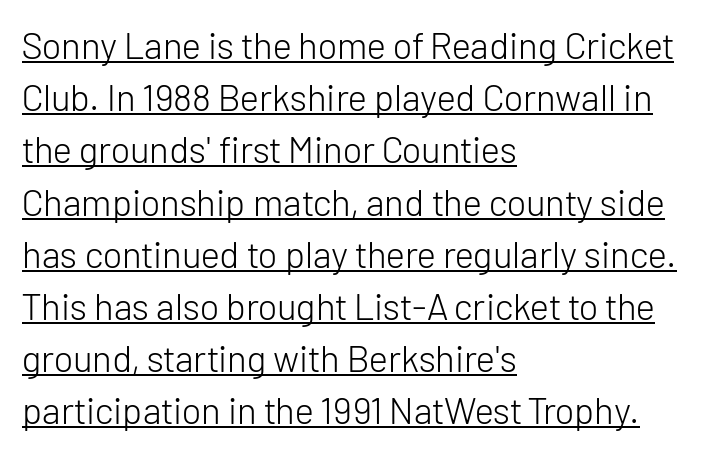
The image shows 37 px light sans-serif type, upright; set left-aligned, normal line spacing (1.41x), normal letter spacing, underlined; low stroke contrast and a medium x-height.
